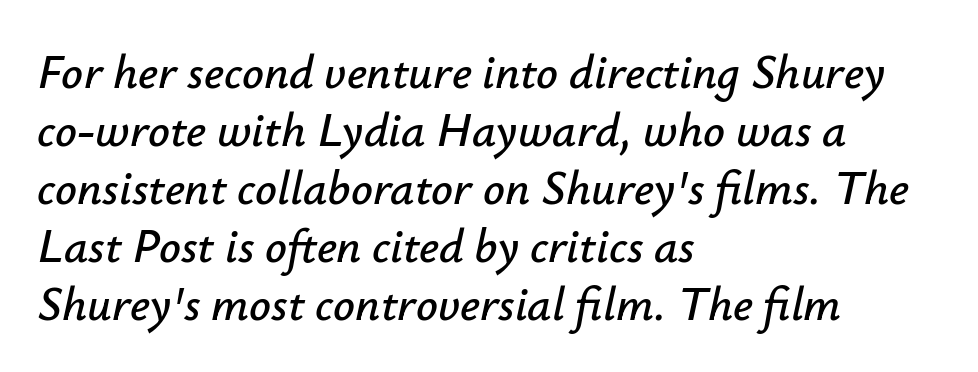
Q: Is the text italic (slanted)? A: Yes, it leans right by about 12 degrees.
Q: Is the text underlined? A: No.
Q: How is the paragraph aligned? A: Left-aligned.
Q: Is the spacing between letters normal or unusually wide? A: Normal.
Q: Width (condensed, normal, or wide)? A: Normal.
Q: Stroke contrast? A: Low.
Q: x-height? A: Small.
Q: Monospaced? A: No.
